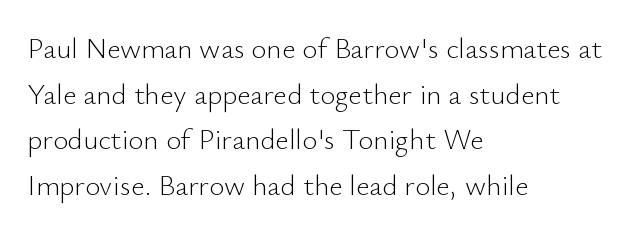
Q: Is the text bold? A: No.
Q: Is the text italic (slanted)? A: No, it is upright.
Q: Is the typeface a serif or a sans-serif typeface? A: Sans-serif.
Q: Is the text underlined? A: No.
Q: How is the paragraph aligned? A: Left-aligned.
Q: Is the spacing between letters normal or unusually wide? A: Normal.
Q: Is the spacing between lines tight, normal or loose? A: Normal.
Q: Width (condensed, normal, or wide)? A: Normal.
Q: Stroke contrast? A: Low.
Q: x-height? A: Small.
Q: Monospaced? A: No.
